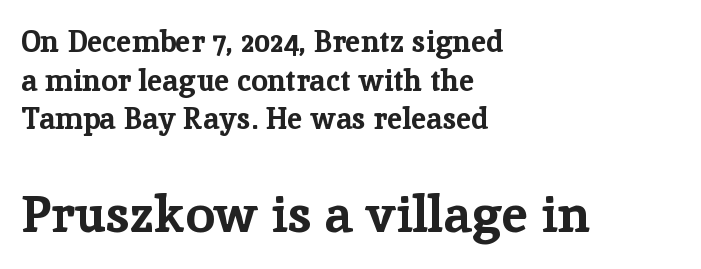
The image shows 52 px bold serif type, upright; set left-aligned, normal line spacing (1.29x), normal letter spacing, not underlined; the second (bottom) block is 1.73x larger; low stroke contrast and a medium x-height.
